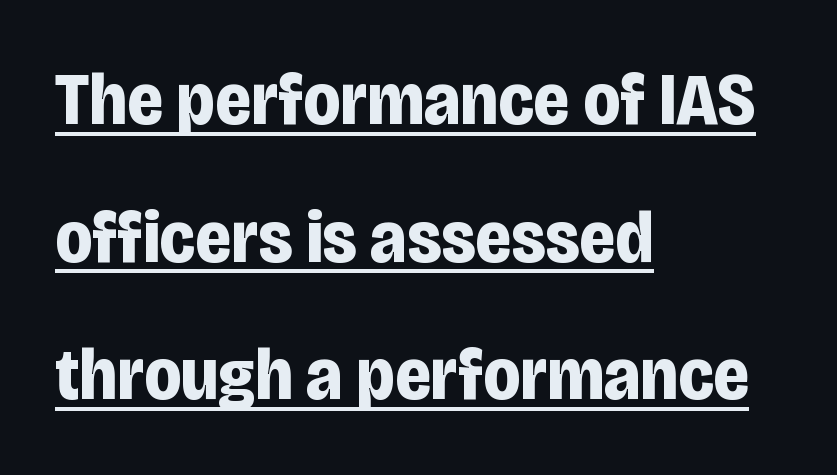
The lines are quadded left. The rendering uses a bold face; every stroke is thick and dark. You can tell from the bare stems that sans-serif type was used. Ascenders rise straight up at ninety degrees.
